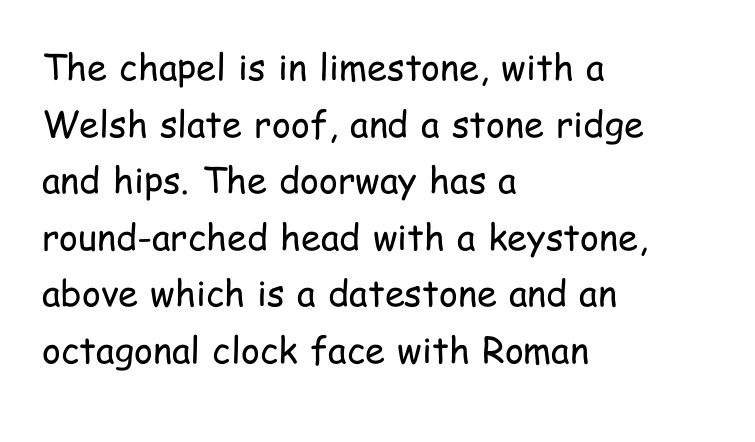
Q: Is the text bold? A: No.
Q: Is the text italic (slanted)? A: No, it is upright.
Q: Is the typeface a serif or a sans-serif typeface? A: Sans-serif.
Q: Is the text underlined? A: No.
Q: How is the paragraph aligned? A: Left-aligned.
Q: Is the spacing between letters normal or unusually wide? A: Normal.
Q: Is the spacing between lines tight, normal or loose? A: Normal.
Q: Width (condensed, normal, or wide)? A: Condensed.
Q: Stroke contrast? A: Low.
Q: x-height? A: Medium.
Q: Monospaced? A: No.
